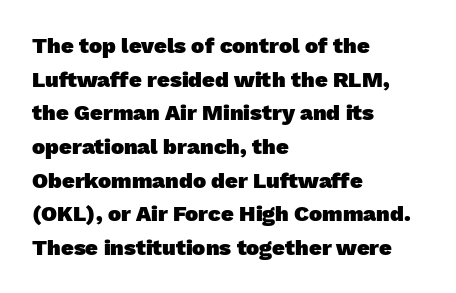
The image shows 22 px bold type; set left-aligned, normal line spacing (1.53x), normal letter spacing, not underlined.
